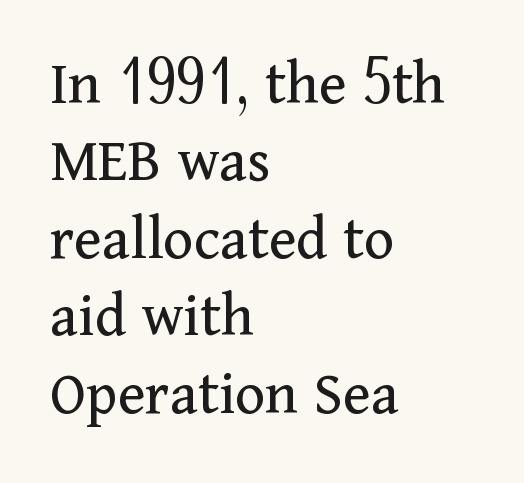
Upright lettering throughout. The letters advance in unequal steps, a hallmark of proportional type. The glyphs are unaccompanied by any horizontal stroke below them. Bold? No — there's no thickening of the strokes. The lines in this sample share a left origin and differ only in where they stop.
